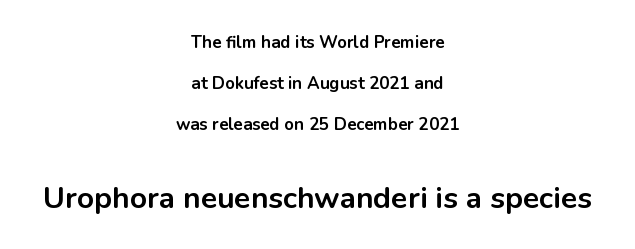
Q: Is the text bold? A: Yes.
Q: Is the text italic (slanted)? A: No, it is upright.
Q: Is the typeface a serif or a sans-serif typeface? A: Sans-serif.
Q: Is the text underlined? A: No.
Q: How is the paragraph aligned? A: Centered.
Q: Is the spacing between letters normal or unusually wide? A: Normal.
Q: Is the spacing between lines tight, normal or loose? A: Loose.
Q: Which block of text is set in a larger size, the first (top) or the second (bottom)? A: The second (bottom) one.
Q: Width (condensed, normal, or wide)? A: Normal.
Q: Stroke contrast? A: Low.
Q: x-height? A: Medium.
Q: Monospaced? A: No.
